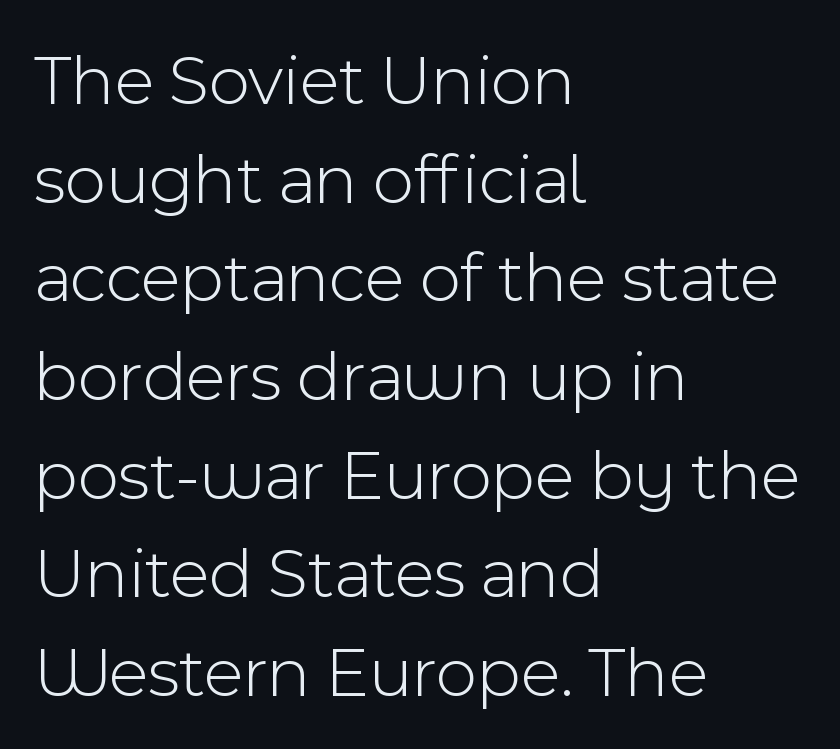
The image shows 72 px light sans-serif type, upright; set left-aligned, normal line spacing (1.37x), normal letter spacing, not underlined; a medium x-height.
